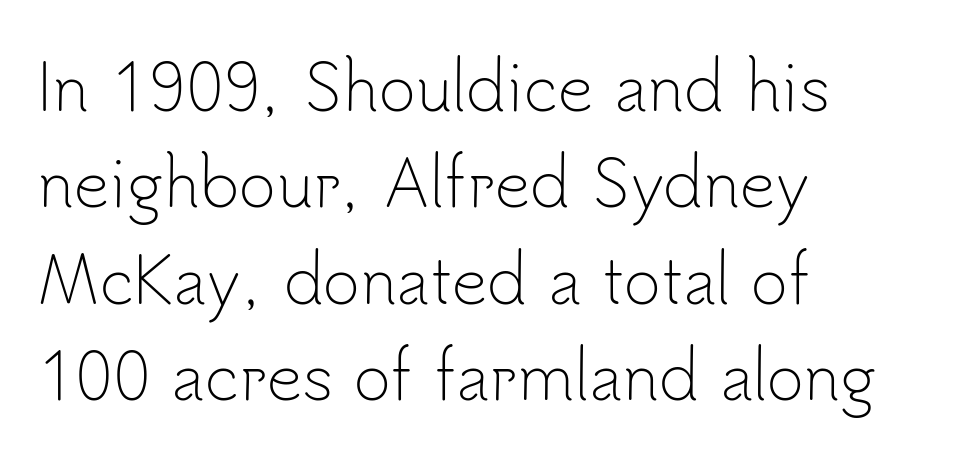
The image shows 63 px light sans-serif type, upright; set left-aligned, normal line spacing (1.53x), normal letter spacing, not underlined; low stroke contrast and a small x-height.
